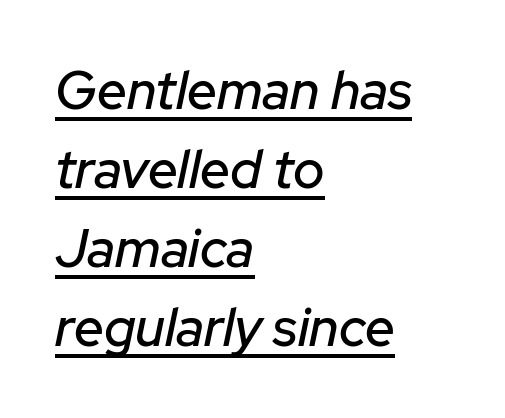
The image shows 53 px text type, italic (leaning right); set left-aligned, normal line spacing (1.49x), normal letter spacing, underlined; low stroke contrast and a medium x-height.
